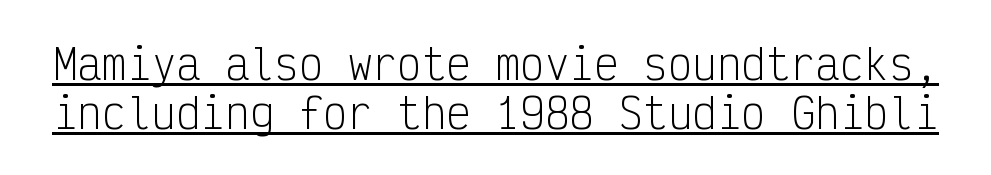
The image shows 41 px light, condensed sans-serif type, upright, monospaced; set line spacing 1.2x, normal letter spacing, underlined; low stroke contrast and a medium x-height.
